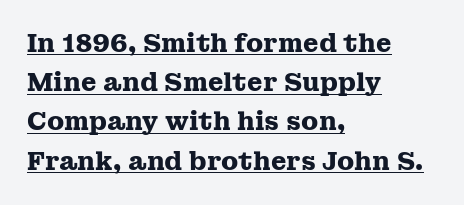
Baseline-to-baseline distance is the conventional proportion of letter height. The lines are quadded left. The rendered words wear a rule along their underside. These words are printed bold, with thick strokes throughout. Students, note that the glyphs here touch the page at normal intervals.
